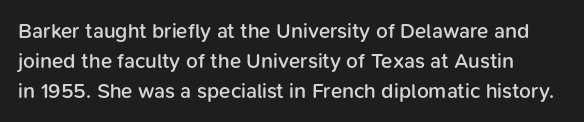
The image shows 21 px text type, upright; set normal line spacing (1.42x), normal letter spacing, not underlined.
